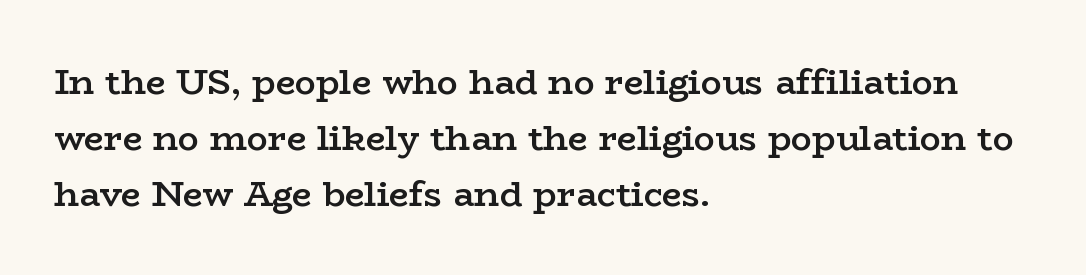
{"serif": "yes", "italic": "no", "bold": "semi", "weight": "semibold", "width": "wide", "stroke_contrast": "low", "x_height": "medium", "monospaced": "no", "underline": "no", "align": "left", "line_spacing": "normal", "line_spacing_ratio": 1.6, "letter_spacing": "normal", "letter_spacing_em": 0.0, "glyph_px": 35}
